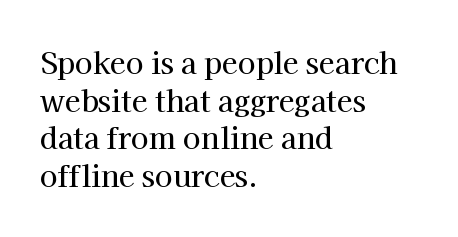
Q: Is the text italic (slanted)? A: No, it is upright.
Q: Is the typeface a serif or a sans-serif typeface? A: Serif.
Q: Is the text underlined? A: No.
Q: How is the paragraph aligned? A: Left-aligned.
Q: Is the spacing between letters normal or unusually wide? A: Normal.
Q: Is the spacing between lines tight, normal or loose? A: Normal.
Q: Width (condensed, normal, or wide)? A: Normal.
Q: Stroke contrast? A: High.
Q: x-height? A: Medium.
Q: Monospaced? A: No.
